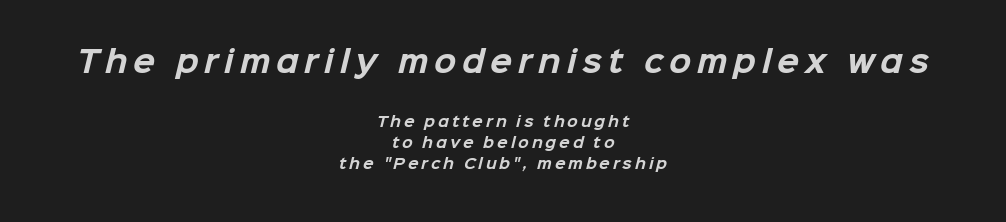
The image shows 29 px bold sans-serif type; set centered, normal line spacing (1.49x), unusually wide letter spacing (+0.2 em), not underlined; the first (top) block is 2.07x larger; low stroke contrast and a medium x-height.
